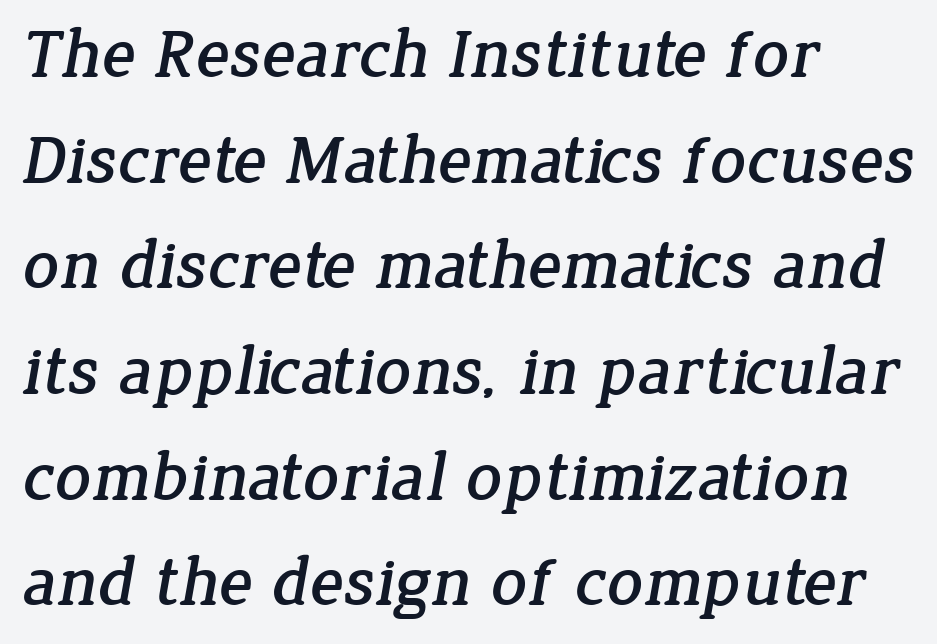
Does the leading feel generous? No, just average. Note the varied advance widths — an 'i' is clearly narrower than an 'm'. Unmarked baselines from the first word to the last. Short and long lines alike share a common starting point at left. Tracking value appears to be zero — textbook default spacing.
